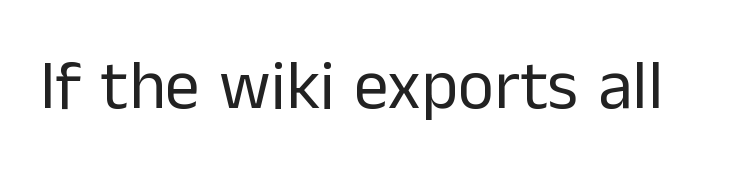
Bold? No — there's no thickening of the strokes. Words appear dense and cohesive because spacing is normal. Type without underlining. Nothing sits at the stroke ends, so this counts as sans-serif. This is the regular roman posture of the typeface. Think of a printed novel: that variable character pitch is what you see here.
